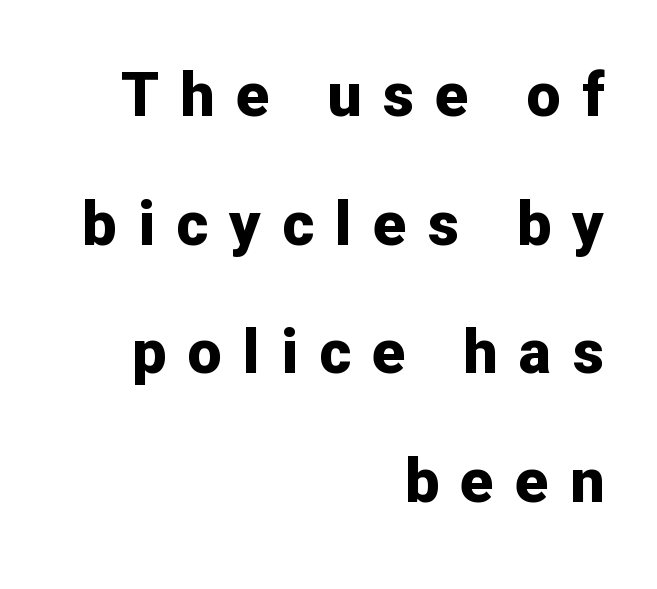
The glyphs have the mass of a bold cut. Each letter's strokes conclude bluntly, with no projecting serifs. You can tell it's not italic because the verticals are truly vertical. Character widths vary here, with narrow letters taking less room than wide ones.
